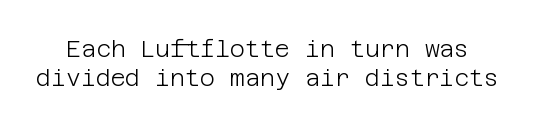
{"italic": "no", "bold": "no", "underline": "no", "line_spacing": "normal", "line_spacing_ratio": 1.26, "letter_spacing": "normal", "letter_spacing_em": 0.0, "glyph_px": 23}
